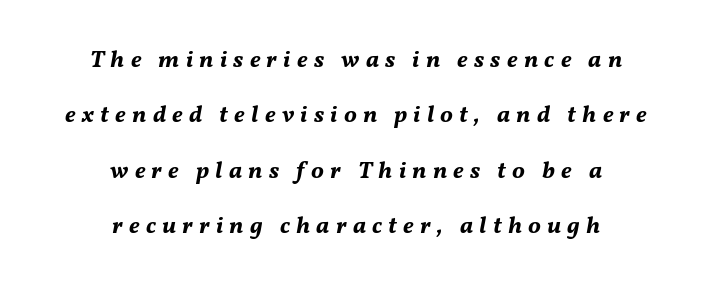
Q: Is the text bold? A: Yes.
Q: Is the text italic (slanted)? A: Yes, it leans right by about 11 degrees.
Q: Is the text underlined? A: No.
Q: How is the paragraph aligned? A: Centered.
Q: Is the spacing between letters normal or unusually wide? A: Unusually wide.
Q: Is the spacing between lines tight, normal or loose? A: Loose.
